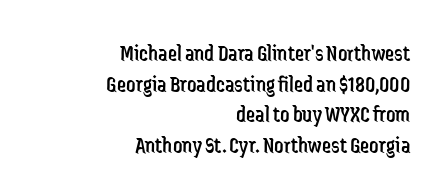
Q: Is the text bold? A: No.
Q: Is the text italic (slanted)? A: No, it is upright.
Q: Is the text underlined? A: No.
Q: How is the paragraph aligned? A: Right-aligned.
Q: Is the spacing between letters normal or unusually wide? A: Normal.
Q: Is the spacing between lines tight, normal or loose? A: Normal.
